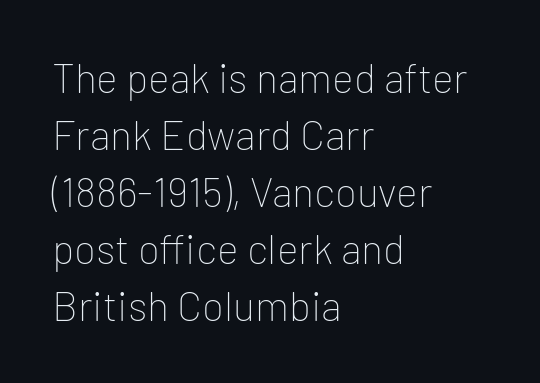
The image shows 41 px thin sans-serif type, upright; set left-aligned, normal line spacing (1.39x), normal letter spacing, not underlined; low stroke contrast and a medium x-height.
